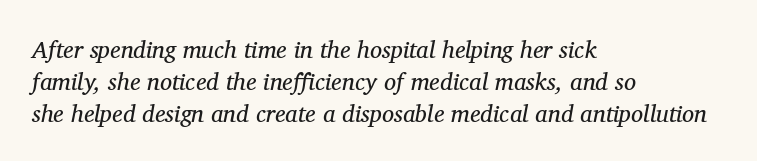
Q: Is the text bold? A: No.
Q: Is the text italic (slanted)? A: Yes, it leans right by about 11 degrees.
Q: Is the text underlined? A: No.
Q: How is the paragraph aligned? A: Left-aligned.
Q: Is the spacing between letters normal or unusually wide? A: Normal.
Q: Is the spacing between lines tight, normal or loose? A: Normal.
